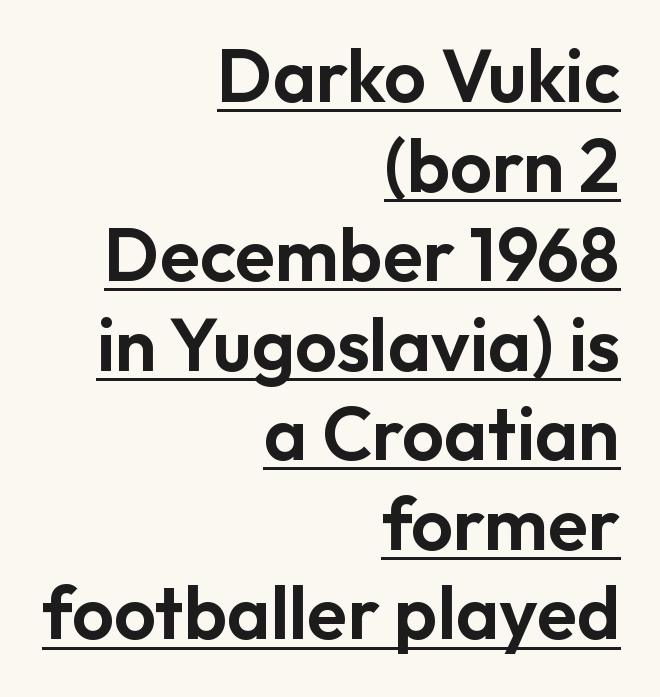
{"serif": "no", "italic": "no", "width": "normal", "stroke_contrast": "low", "x_height": "medium", "monospaced": "no", "underline": "yes", "align": "right", "line_spacing_ratio": 1.21, "letter_spacing": "normal", "letter_spacing_em": 0.0, "glyph_px": 74}
